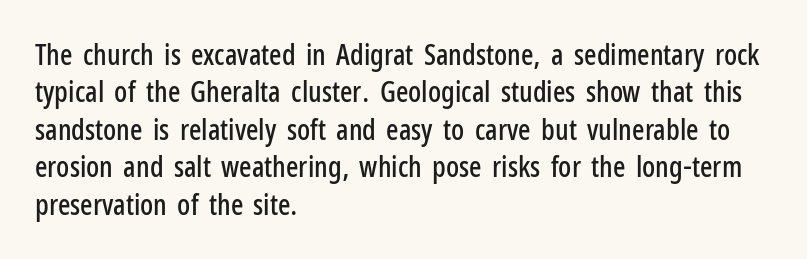
The image shows 29 px condensed sans-serif type, upright; set left-aligned, normal line spacing (1.29x), normal letter spacing, not underlined; low stroke contrast and a medium x-height.
